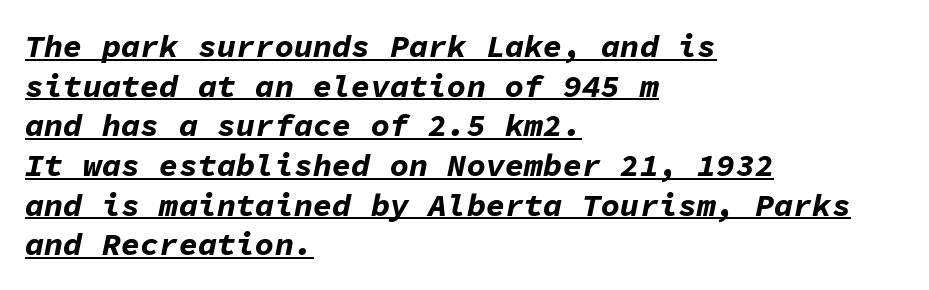
The image shows 32 px bold type, italic (leaning right), monospaced; set left-aligned, line spacing 1.24x, normal letter spacing, underlined; low stroke contrast and a medium x-height.
